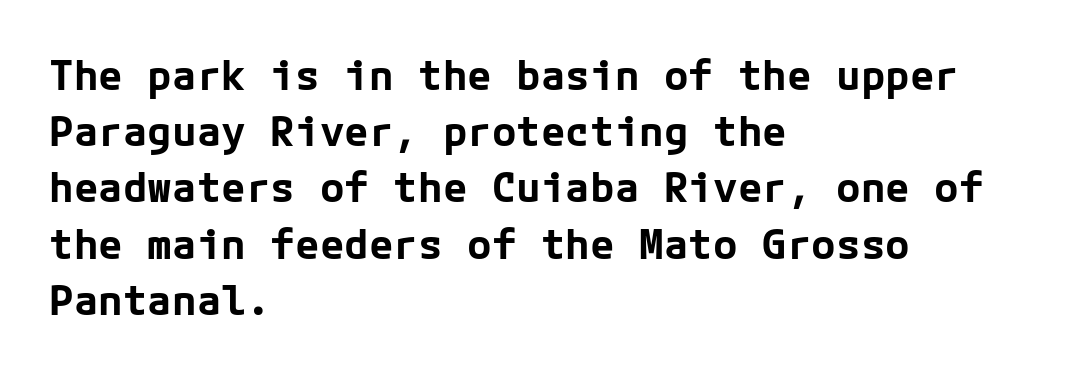
{"serif": "no", "italic": "no", "bold": "yes", "weight": "bold", "width": "normal", "stroke_contrast": "low", "x_height": "medium", "underline": "no", "align": "left", "line_spacing": "normal", "line_spacing_ratio": 1.37, "letter_spacing": "normal", "letter_spacing_em": 0.0, "glyph_px": 41}
